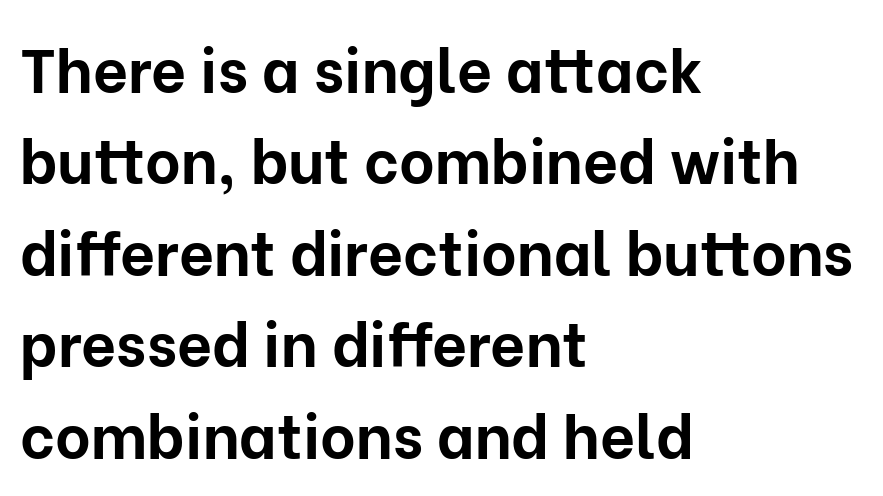
The image shows 61 px bold sans-serif type, upright; set left-aligned, normal line spacing (1.5x), normal letter spacing, not underlined; low stroke contrast and a medium x-height.
